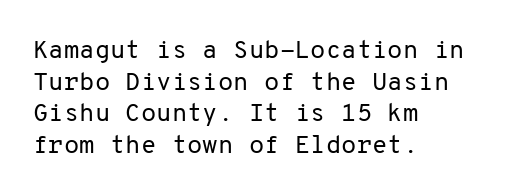
{"italic": "no", "bold": "no", "underline": "no", "align": "left", "line_spacing": "normal", "line_spacing_ratio": 1.27, "letter_spacing": "normal", "letter_spacing_em": 0.0, "glyph_px": 25}
